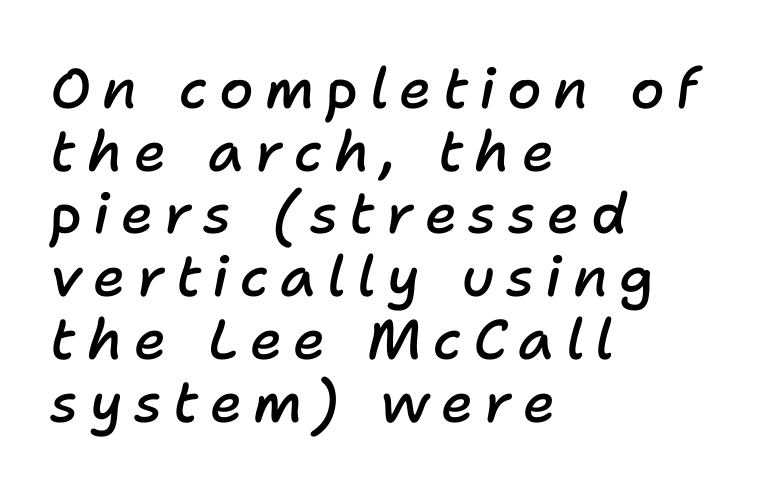
{"italic": "yes", "lean": "right", "slant_degrees": 11, "bold": "semi", "weight": "semibold", "width": "normal", "stroke_contrast": "low", "x_height": "medium", "monospaced": "no", "underline": "no", "align": "left", "line_spacing": "tight", "line_spacing_ratio": 1.12, "letter_spacing": "wide", "letter_spacing_em": 0.2, "glyph_px": 56}
